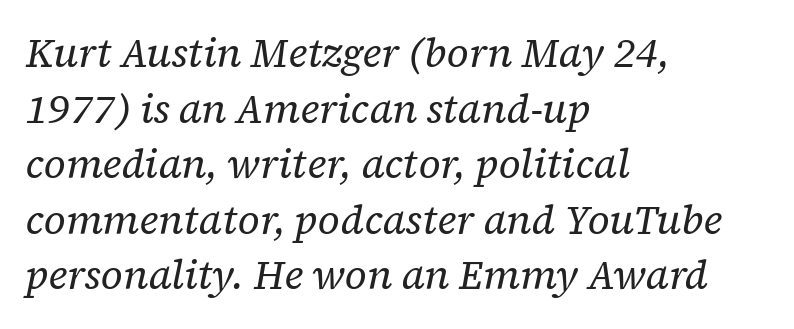
Q: Is the text bold? A: No.
Q: Is the text italic (slanted)? A: Yes, it leans right by about 12 degrees.
Q: Is the typeface a serif or a sans-serif typeface? A: Serif.
Q: Is the text underlined? A: No.
Q: How is the paragraph aligned? A: Left-aligned.
Q: Is the spacing between letters normal or unusually wide? A: Normal.
Q: Is the spacing between lines tight, normal or loose? A: Normal.
Q: Width (condensed, normal, or wide)? A: Normal.
Q: Stroke contrast? A: Low.
Q: x-height? A: Medium.
Q: Monospaced? A: No.
